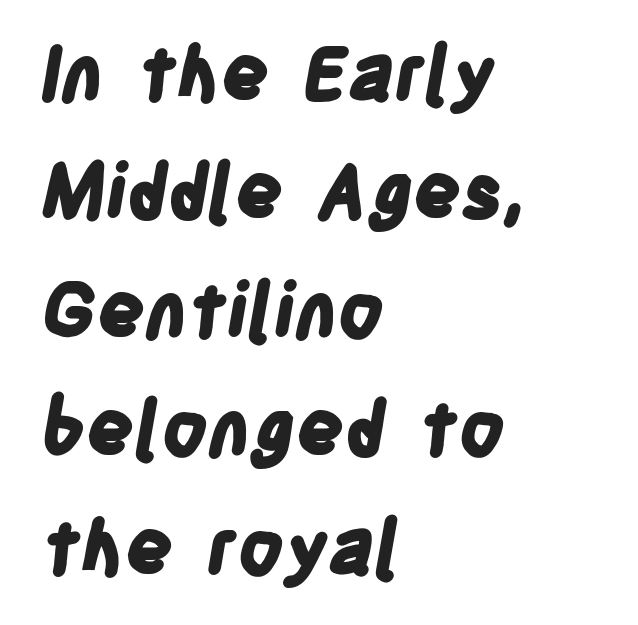
Check under the words: just untouched page. The face used here is a sans, in the tradition of grotesques and geometrics. The rendering uses natural spacing where letterforms have individual widths. The leading is moderate, giving the passage an even texture. Nobody touched the tracking dial on this one. Students, this is bold: see how much ink each stroke carries.
